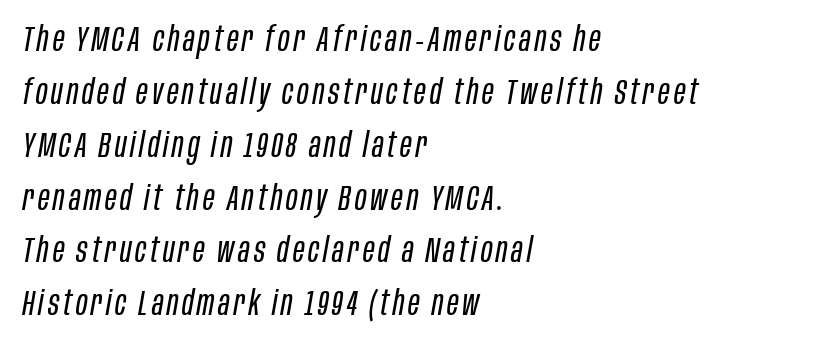
The image shows 35 px regular-weight, condensed type, italic (leaning right); set left-aligned, normal line spacing (1.51x), not underlined; low stroke contrast and a large x-height.
